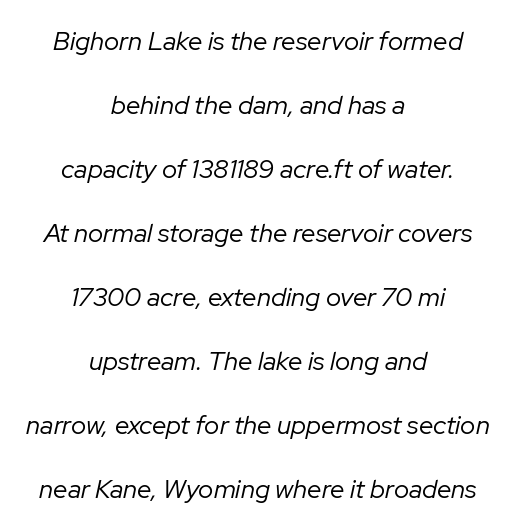
Q: Is the text bold? A: No.
Q: Is the text italic (slanted)? A: Yes, it leans right by about 12 degrees.
Q: Is the text underlined? A: No.
Q: How is the paragraph aligned? A: Centered.
Q: Is the spacing between letters normal or unusually wide? A: Normal.
Q: Is the spacing between lines tight, normal or loose? A: Loose.
